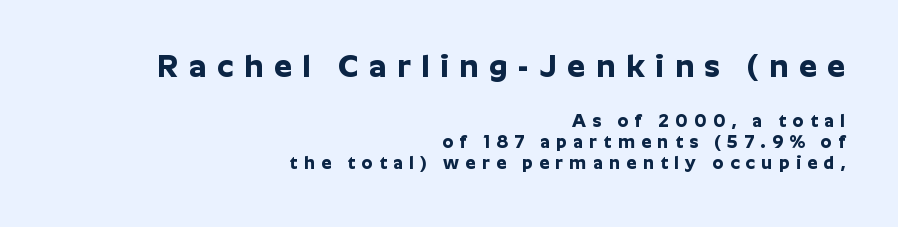
{"serif": "no", "italic": "no", "bold": "yes", "weight": "bold", "width": "normal", "stroke_contrast": "low", "x_height": "medium", "monospaced": "no", "underline": "no", "align": "right", "line_spacing": "tight", "line_spacing_ratio": 1.15, "letter_spacing": "wide", "letter_spacing_em": 0.35, "larger_block": "first", "size_ratio": 1.72, "glyph_px": 31}
